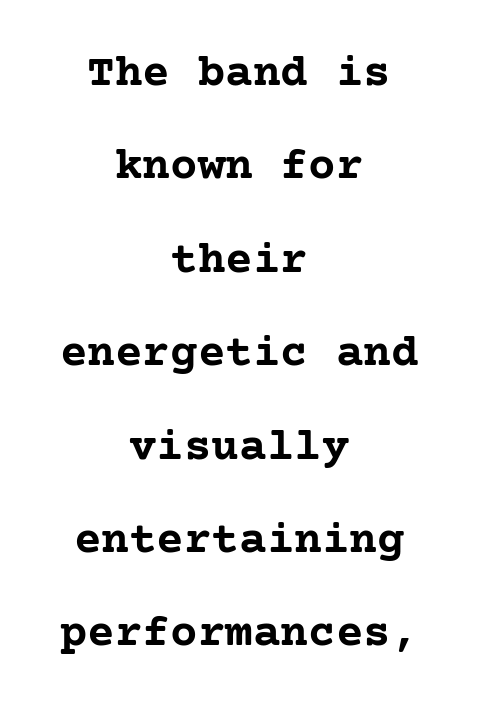
{"serif": "yes", "italic": "no", "bold": "yes", "weight": "semibold", "width": "normal", "stroke_contrast": "low", "x_height": "medium", "underline": "no", "align": "center", "line_spacing": "loose", "line_spacing_ratio": 2.03, "letter_spacing": "normal", "letter_spacing_em": 0.0, "glyph_px": 46}
